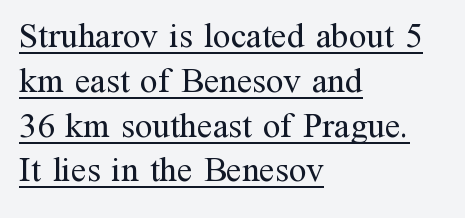
The image shows 35 px regular-weight serif type, upright; set left-aligned, normal line spacing (1.28x), normal letter spacing, underlined; medium stroke contrast and a medium x-height.
